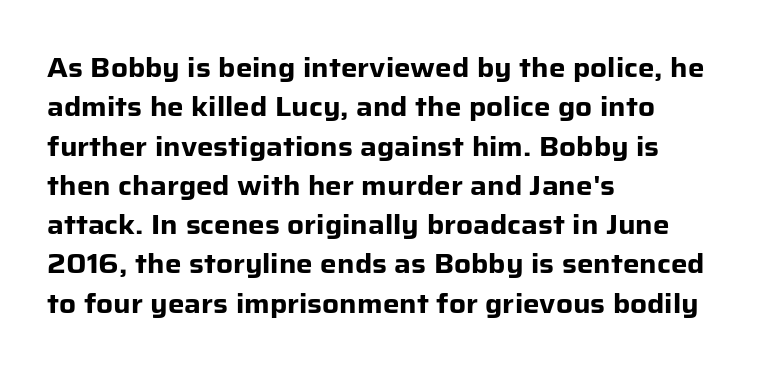
Q: Is the text bold? A: Yes.
Q: Is the text italic (slanted)? A: No, it is upright.
Q: Is the text underlined? A: No.
Q: How is the paragraph aligned? A: Left-aligned.
Q: Is the spacing between letters normal or unusually wide? A: Normal.
Q: Is the spacing between lines tight, normal or loose? A: Normal.
